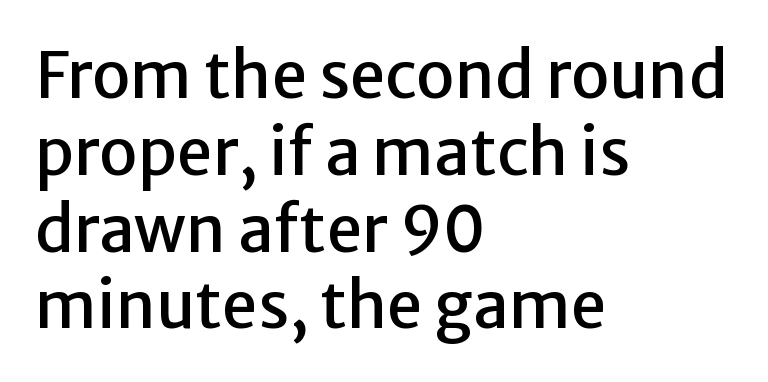
{"serif": "no", "italic": "no", "width": "normal", "stroke_contrast": "low", "x_height": "medium", "monospaced": "no", "underline": "no", "align": "left", "line_spacing_ratio": 1.2, "letter_spacing": "normal", "letter_spacing_em": 0.0, "glyph_px": 64}
